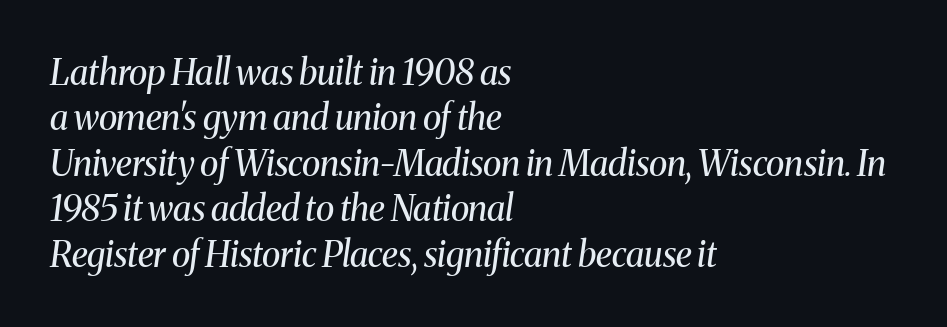
Each letter's strokes conclude with small projecting serifs. Standard letterfit; no display-style spreading of the glyphs. No heavy texture on the line: the type isn't bold. Notice how descenders clear the ascenders below comfortably — that's standard leading. Any mark beneath the type? The region is blank.
